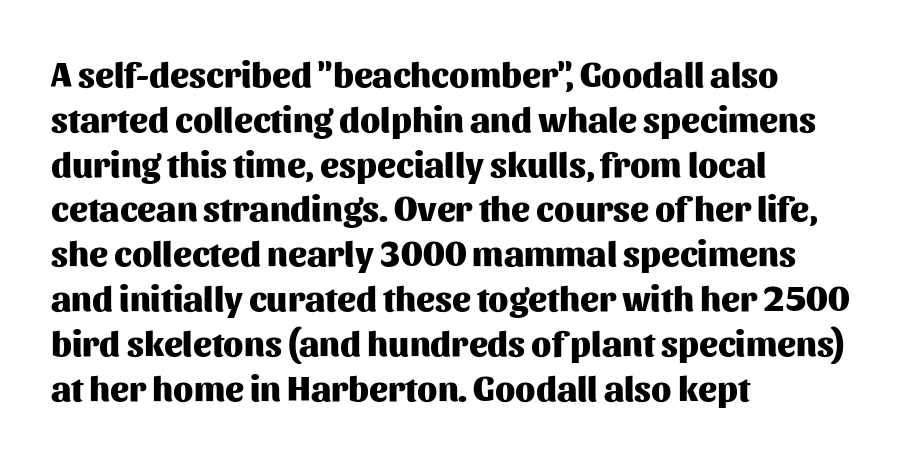
{"serif": "no", "italic": "no", "bold": "yes", "weight": "heavy", "width": "normal", "stroke_contrast": "medium", "x_height": "medium", "monospaced": "no", "underline": "no", "align": "left", "line_spacing": "normal", "line_spacing_ratio": 1.28, "letter_spacing": "normal", "letter_spacing_em": 0.0, "glyph_px": 35}
